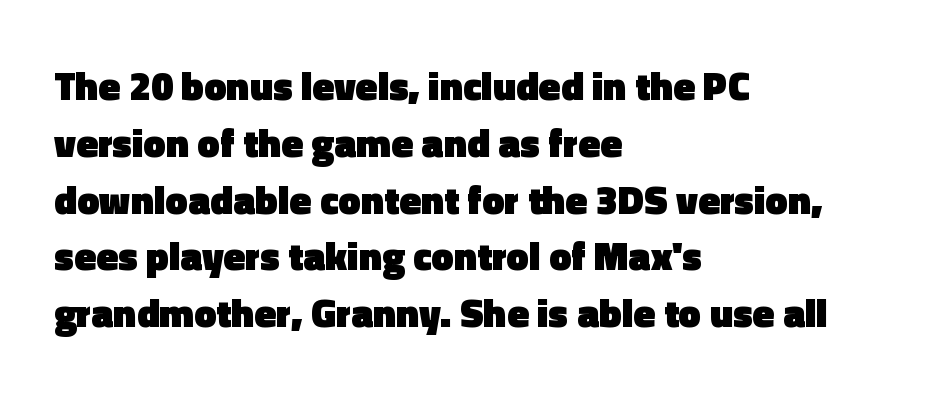
Q: Is the text bold? A: Yes.
Q: Is the text italic (slanted)? A: No, it is upright.
Q: Is the typeface a serif or a sans-serif typeface? A: Sans-serif.
Q: Is the text underlined? A: No.
Q: How is the paragraph aligned? A: Left-aligned.
Q: Is the spacing between letters normal or unusually wide? A: Normal.
Q: Is the spacing between lines tight, normal or loose? A: Normal.
Q: Width (condensed, normal, or wide)? A: Normal.
Q: x-height? A: Medium.
Q: Monospaced? A: No.
